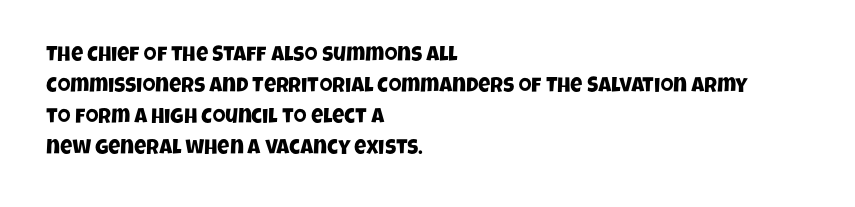
{"underline": "no", "align": "left", "line_spacing": "normal", "line_spacing_ratio": 1.47, "letter_spacing": "normal", "letter_spacing_em": 0.0, "glyph_px": 21}
